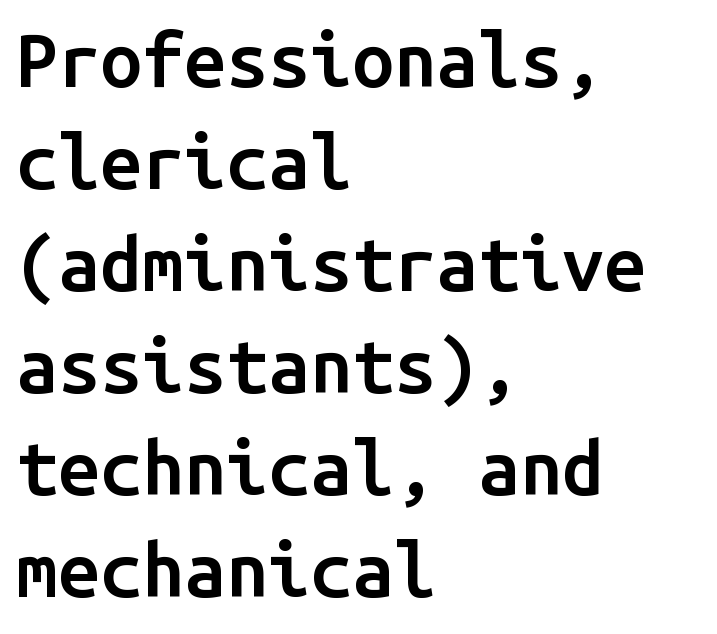
The image shows 75 px semibold sans-serif type, upright, monospaced; set left-aligned, normal line spacing (1.36x), normal letter spacing, not underlined; low stroke contrast and a medium x-height.
